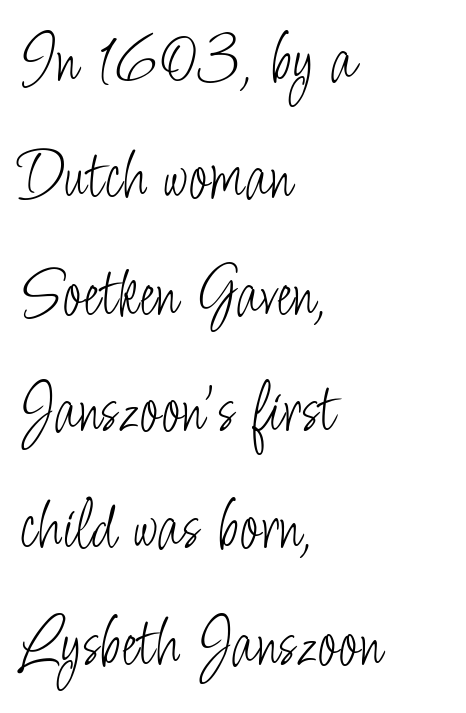
Q: Is the text bold? A: No.
Q: Is the text italic (slanted)? A: Yes.
Q: Is the typeface a serif or a sans-serif typeface? A: Sans-serif.
Q: Is the text underlined? A: No.
Q: How is the paragraph aligned? A: Left-aligned.
Q: Is the spacing between letters normal or unusually wide? A: Normal.
Q: Is the spacing between lines tight, normal or loose? A: Normal.
Q: Width (condensed, normal, or wide)? A: Condensed.
Q: Stroke contrast? A: Low.
Q: x-height? A: Small.
Q: Monospaced? A: No.
